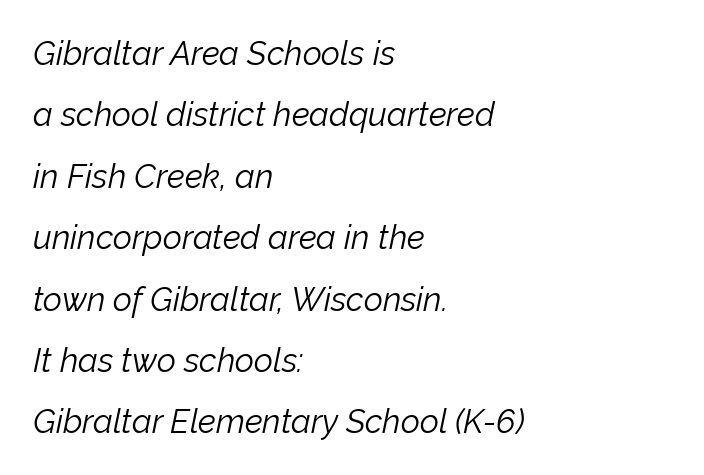
These lines are set flush left with a ragged right edge. The axis of the letterforms is tilted away from vertical. Is the type heavy? It reads as light-to-regular instead. Tracking value appears to be zero — textbook default spacing. Descenders hang freely into open space. Looks like regular typesetting: each glyph gets only the width it needs.
